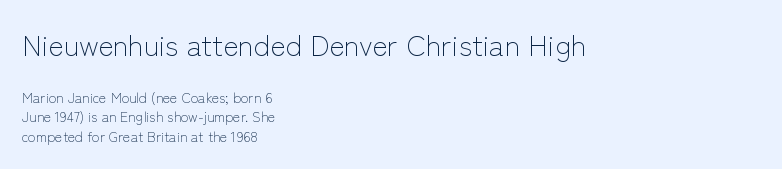
The image shows 29 px light sans-serif type, upright; set left-aligned, normal line spacing (1.4x), normal letter spacing, not underlined; the first (top) block is 2.07x larger; low stroke contrast and a medium x-height.
